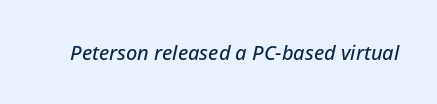
The image shows 20 px text type, italic (leaning right); set normal letter spacing, not underlined.
